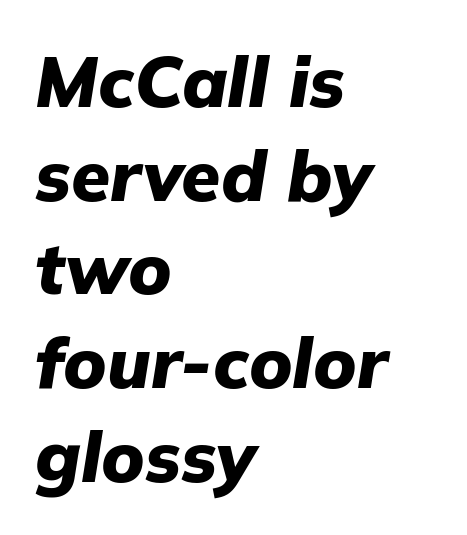
{"italic": "yes", "lean": "right", "slant_degrees": 9, "bold": "yes", "weight": "heavy", "width": "normal", "stroke_contrast": "low", "x_height": "medium", "monospaced": "no", "underline": "no", "align": "left", "line_spacing": "normal", "line_spacing_ratio": 1.32, "letter_spacing": "normal", "letter_spacing_em": 0.0, "glyph_px": 71}
